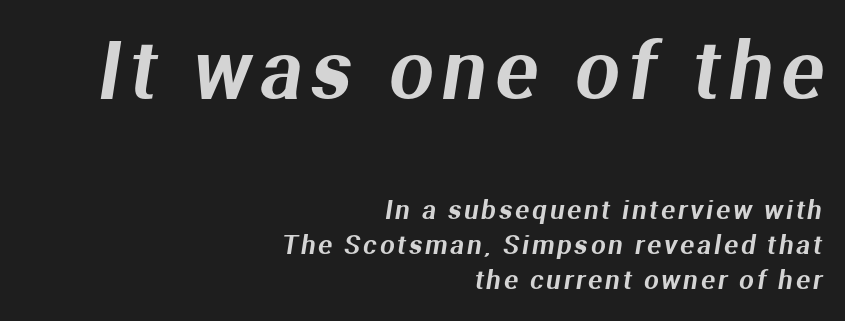
{"serif": "no", "width": "normal", "stroke_contrast": "medium", "x_height": "medium", "monospaced": "no", "underline": "no", "align": "right", "line_spacing": "normal", "line_spacing_ratio": 1.35, "larger_block": "first", "size_ratio": 3.04, "glyph_px": 79}
